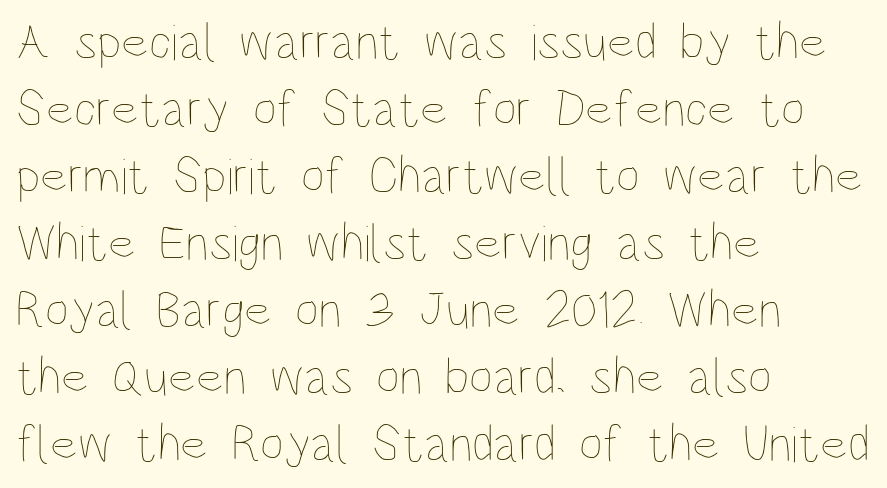
The image shows 52 px thin, condensed type, upright; set left-aligned, normal line spacing (1.29x), normal letter spacing, not underlined; low stroke contrast and a large x-height.
